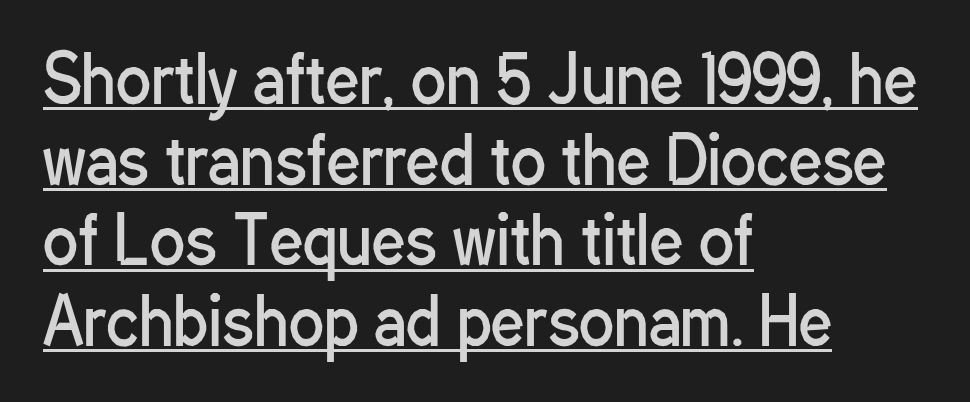
The image shows 65 px regular-weight, condensed sans-serif type, upright; set left-aligned, line spacing 1.24x, normal letter spacing, underlined; low stroke contrast and a medium x-height.
